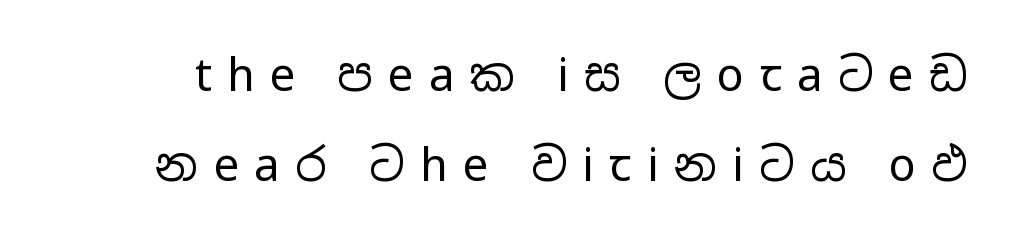
The image shows 45 px regular-weight, wide sans-serif type, upright; set loose line spacing (1.99x), unusually wide letter spacing (+0.34 em), not underlined; low stroke contrast and a medium x-height.
